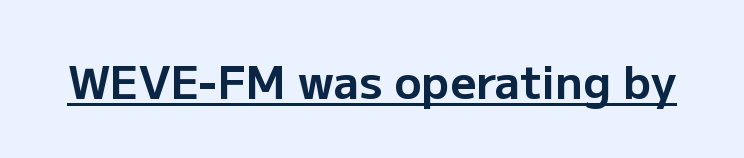
Q: Is the text bold? A: Yes.
Q: Is the text italic (slanted)? A: No, it is upright.
Q: Is the typeface a serif or a sans-serif typeface? A: Sans-serif.
Q: Is the text underlined? A: Yes.
Q: Is the spacing between letters normal or unusually wide? A: Normal.
Q: Width (condensed, normal, or wide)? A: Normal.
Q: Stroke contrast? A: Low.
Q: x-height? A: Medium.
Q: Monospaced? A: No.
